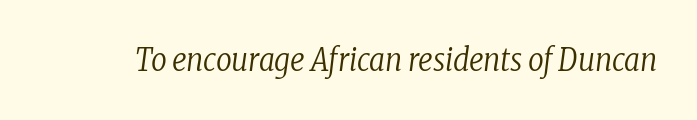
The image shows 31 px regular-weight, condensed serif type, italic (leaning right); set normal letter spacing, not underlined; low stroke contrast and a medium x-height.
